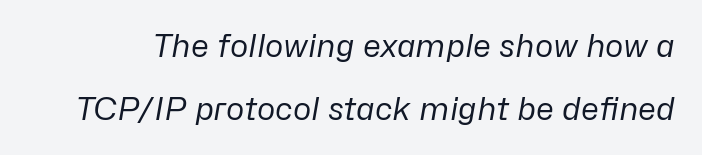
Stroke thickness stays within the range of a standard reading face or lighter. This rendering features lettering with no underline. In terms of leading, this rendering errs on the spacious side. The type is set solid horizontally, with unmodified tracking.
